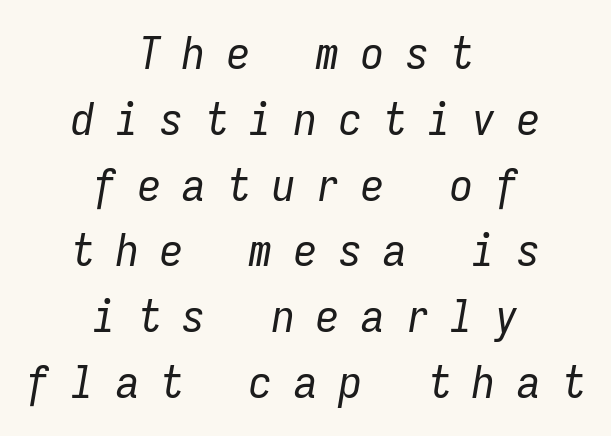
Letters rest on an invisible, unmarked baseline. Leading: standard. This is not heavy type; no bold has been used. Inter-character spacing is expanded well beyond the font's built-in metrics.
